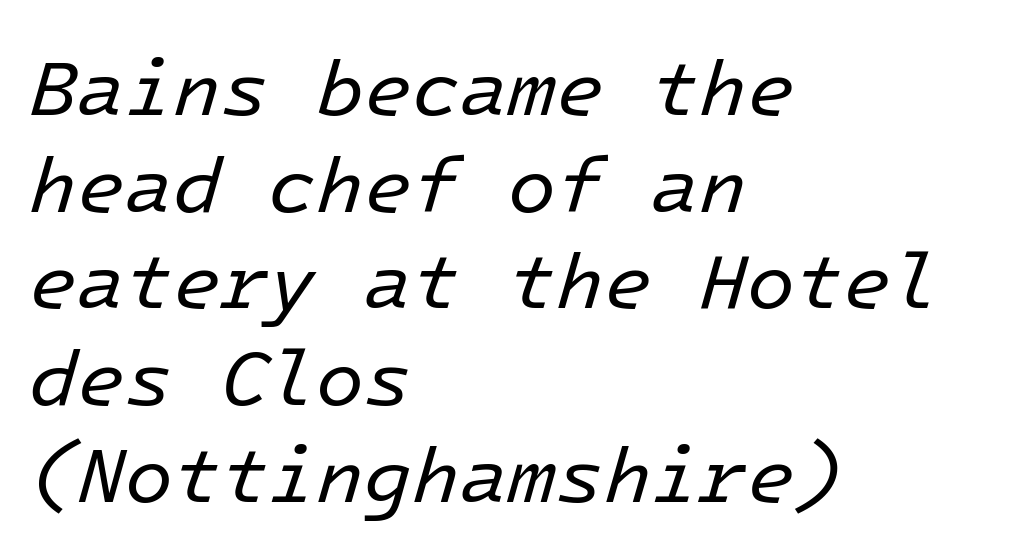
The image shows 78 px regular-weight type, italic (leaning right); set left-aligned, line spacing 1.24x, normal letter spacing, not underlined; low stroke contrast and a medium x-height.
